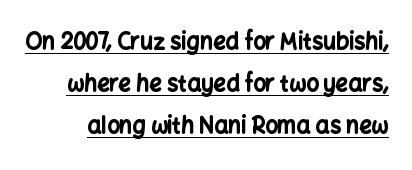
The image shows 22 px bold type, upright; set loose line spacing (1.91x), normal letter spacing, underlined.
